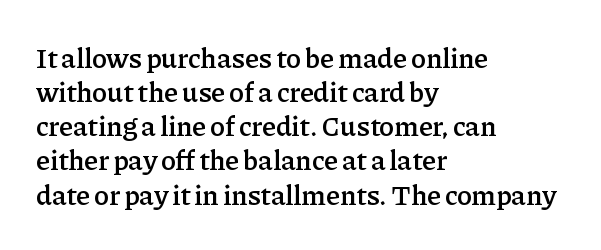
A clean baseline with only descenders dipping below it. The line texture is even and compact thanks to regular tracking. Is the type bold? Partly — it's a semibold, heavier than regular but not fully bold. The axis of the letterforms is exactly vertical.
